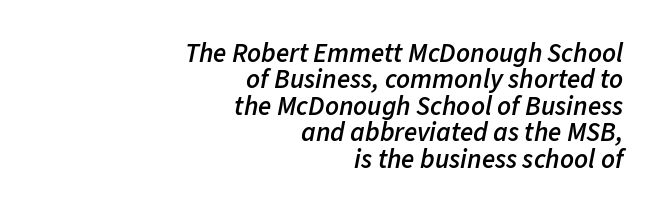
The image shows 27 px text type, italic (leaning right); set right-aligned, tight line spacing (0.98x), normal letter spacing, not underlined.
